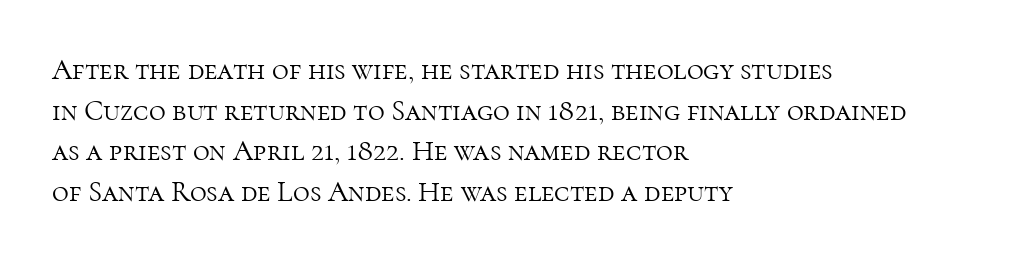
The image shows 29 px light serif type, upright; set left-aligned, normal line spacing (1.4x), normal letter spacing, not underlined; high stroke contrast and a medium x-height.
